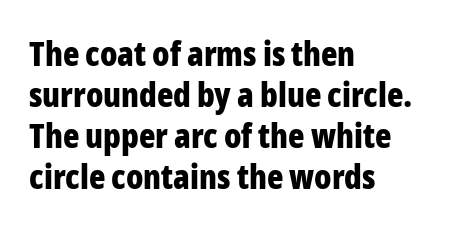
Nope, no serifs anywhere on these letters. Is this a fixed-width face? No — the glyphs have proportional, varying widths. The rendering uses a bold face; every stroke is thick and dark. Upright lettering throughout. Notice how the passage keeps a crisp vertical edge on the left only. This sample uses plain, unmodified letter spacing.
